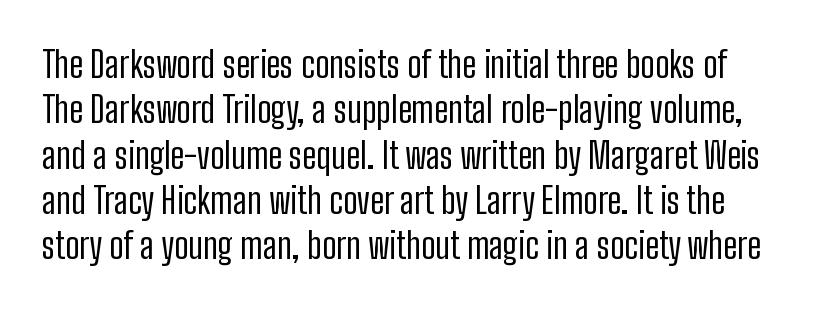
Q: Is the text bold? A: No.
Q: Is the text italic (slanted)? A: No, it is upright.
Q: Is the typeface a serif or a sans-serif typeface? A: Sans-serif.
Q: Is the text underlined? A: No.
Q: Is the spacing between letters normal or unusually wide? A: Normal.
Q: Is the spacing between lines tight, normal or loose? A: Normal.
Q: Width (condensed, normal, or wide)? A: Condensed.
Q: Stroke contrast? A: Low.
Q: x-height? A: Medium.
Q: Monospaced? A: No.
